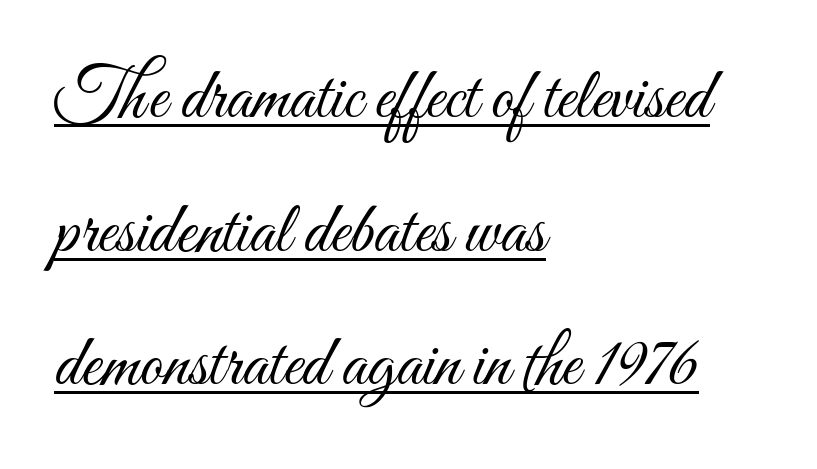
{"bold": "no", "weight": "light", "width": "condensed", "stroke_contrast": "medium", "x_height": "small", "monospaced": "no", "underline": "yes", "align": "left", "line_spacing_ratio": 1.83, "letter_spacing": "normal", "letter_spacing_em": 0.0, "glyph_px": 73}
